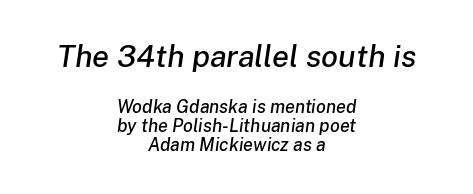
The line-height multiplier appears low, near solid setting. Yep, that's italic — everything's leaning. Each line is balanced around a shared central axis. Note the varied advance widths — an 'i' is clearly narrower than an 'm'. Quick note: underline off.
